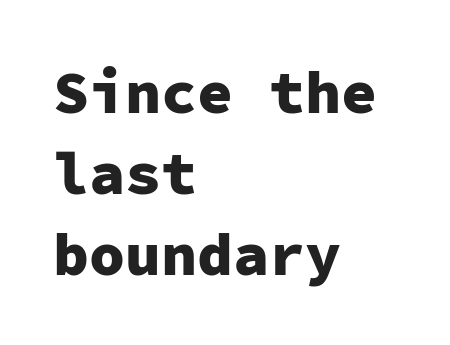
{"serif": "no", "italic": "no", "bold": "yes", "weight": "heavy", "width": "normal", "stroke_contrast": "low", "x_height": "medium", "monospaced": "yes", "underline": "no", "align": "left", "line_spacing": "normal", "line_spacing_ratio": 1.35, "letter_spacing": "normal", "letter_spacing_em": 0.0, "glyph_px": 60}
